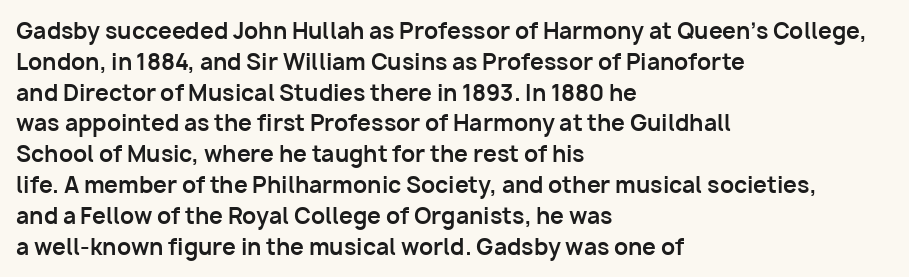
No italicization has been applied; the sample stays upright. The line-height multiplier appears to be the usual default. The face used here has the dense, thick strokes of a bold. Clear beneath every line of the passage. Each word holds together tightly as a unit, with standard inter-letter gaps. The typesetter chose a ragged-right arrangement here.
